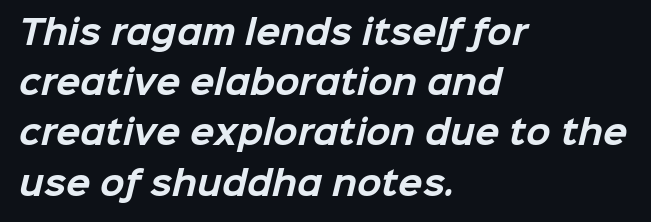
The image shows 32 px bold sans-serif type; set left-aligned, normal line spacing (1.57x), normal letter spacing, not underlined; low stroke contrast and a medium x-height.
